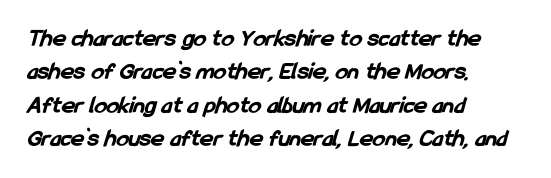
{"bold": "yes", "underline": "no", "align": "left", "line_spacing": "normal", "line_spacing_ratio": 1.34, "letter_spacing": "normal", "letter_spacing_em": 0.0, "glyph_px": 25}
